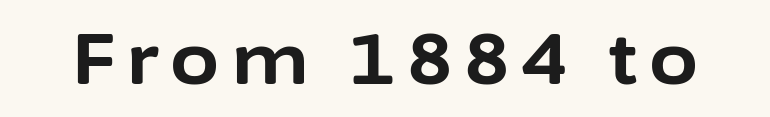
{"serif": "no", "italic": "no", "bold": "yes", "weight": "bold", "width": "normal", "stroke_contrast": "low", "x_height": "medium", "monospaced": "no", "underline": "no", "glyph_px": 71}
